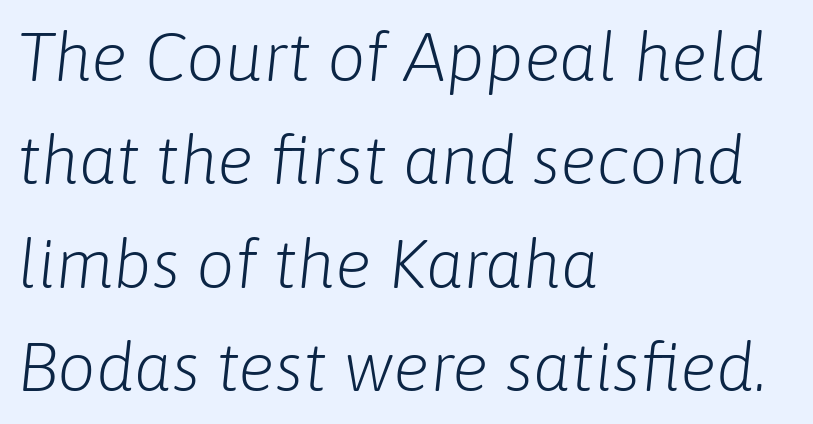
{"italic": "yes", "lean": "right", "slant_degrees": 6, "bold": "no", "weight": "light", "width": "normal", "stroke_contrast": "low", "x_height": "medium", "monospaced": "no", "underline": "no", "align": "left", "line_spacing": "normal", "line_spacing_ratio": 1.52, "letter_spacing": "normal", "letter_spacing_em": 0.0, "glyph_px": 68}
